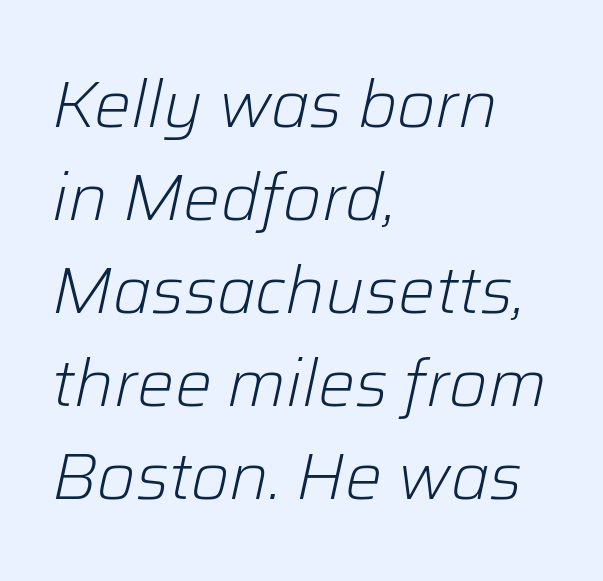
These lines were composed using italics. Where is the straight margin? On the left. These lines are rendered in a variable-pitch font. The specimen omits any rule beneath the text block's lines. Ink coverage per letter is moderate at most. Quick note: interline space is typical.
